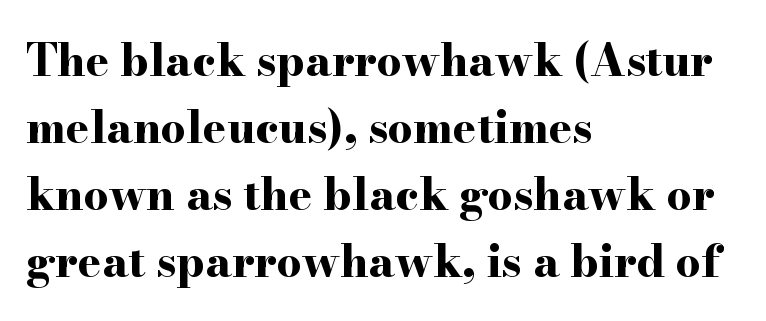
Quick note: interline space is typical. This sample uses plain, unmodified letter spacing. The sample has been set heavy, in full bold. Nobody drew a line under any word here.
